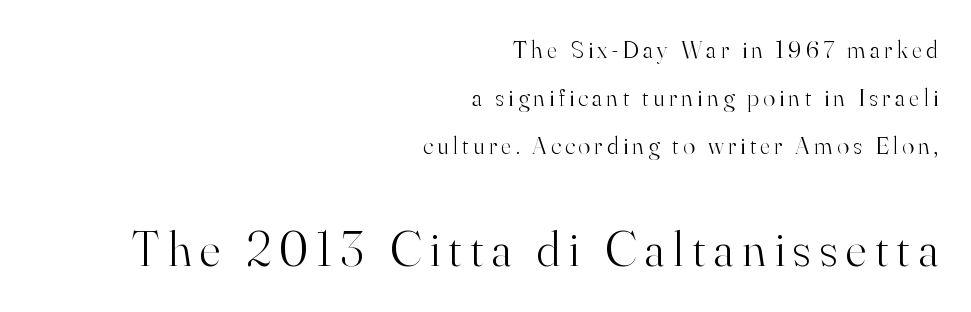
{"serif": "yes", "italic": "no", "bold": "no", "weight": "light", "width": "normal", "stroke_contrast": "high", "x_height": "small", "monospaced": "no", "underline": "no", "align": "right", "line_spacing": "loose", "line_spacing_ratio": 1.92, "larger_block": "second", "size_ratio": 2.0, "glyph_px": 50}
